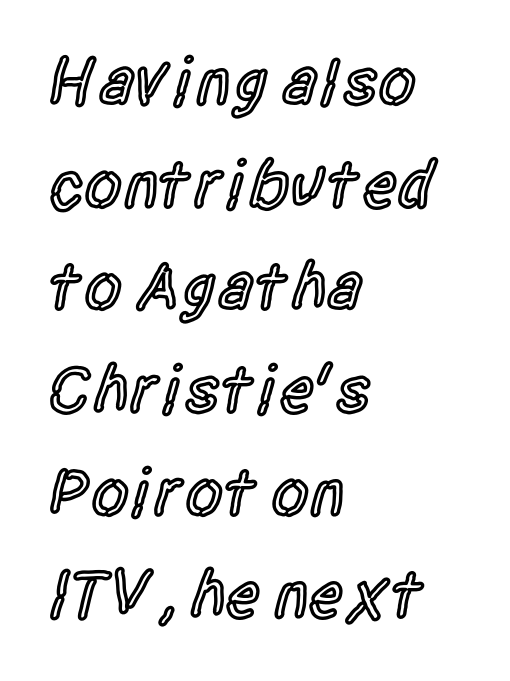
The image shows 68 px semibold, condensed sans-serif type; set left-aligned, normal line spacing (1.51x), normal letter spacing, not underlined; a large x-height.
